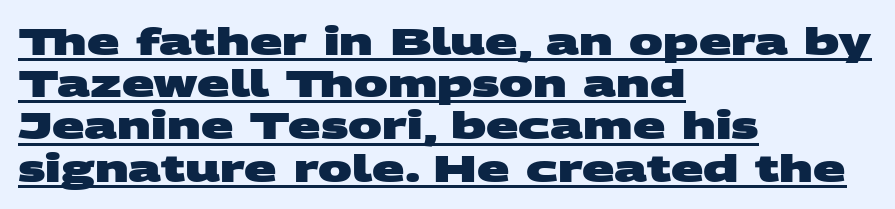
Q: Is the text bold? A: Yes.
Q: Is the typeface a serif or a sans-serif typeface? A: Sans-serif.
Q: Is the text underlined? A: Yes.
Q: How is the paragraph aligned? A: Left-aligned.
Q: Is the spacing between letters normal or unusually wide? A: Normal.
Q: Is the spacing between lines tight, normal or loose? A: Tight.
Q: Width (condensed, normal, or wide)? A: Wide.
Q: Stroke contrast? A: Medium.
Q: x-height? A: Large.
Q: Monospaced? A: No.
